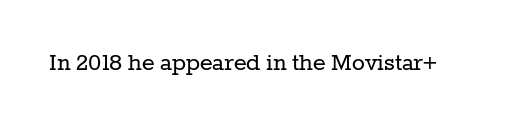
{"italic": "no", "bold": "no", "underline": "no", "letter_spacing": "normal", "letter_spacing_em": 0.0, "glyph_px": 27}
